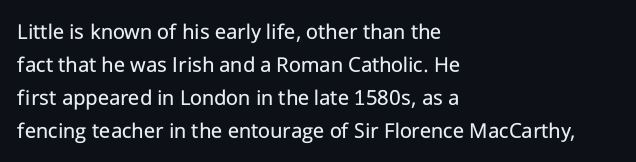
The image shows 23 px text type, upright; set left-aligned, normal line spacing (1.44x), normal letter spacing, not underlined.
